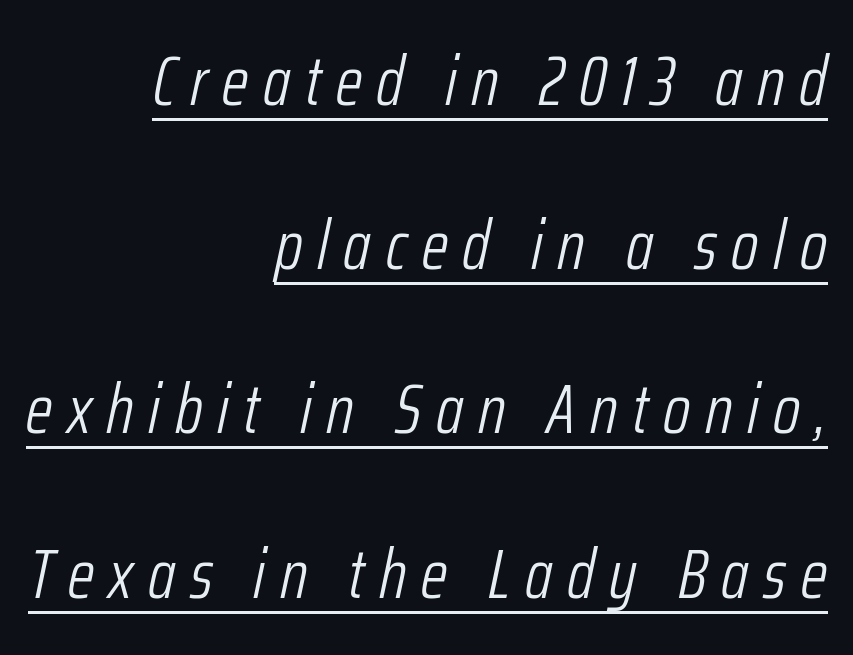
The image shows 69 px light, condensed type, italic (leaning right); set right-aligned, loose line spacing (2.38x), unusually wide letter spacing (+0.21 em), underlined; low stroke contrast and a medium x-height.
